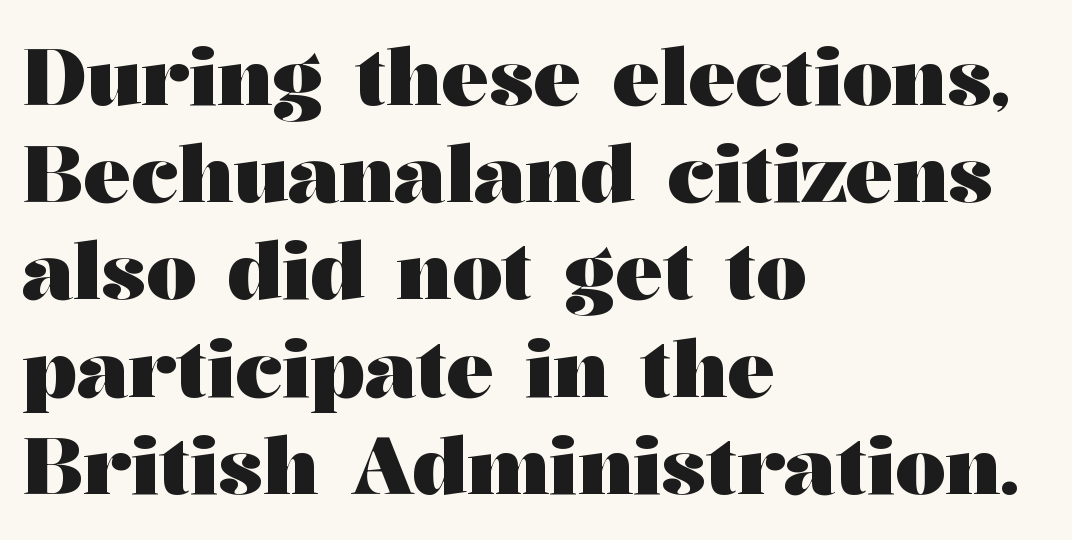
The image shows 79 px heavy, wide serif type, upright; set left-aligned, line spacing 1.23x, normal letter spacing, not underlined; medium stroke contrast and a medium x-height.
